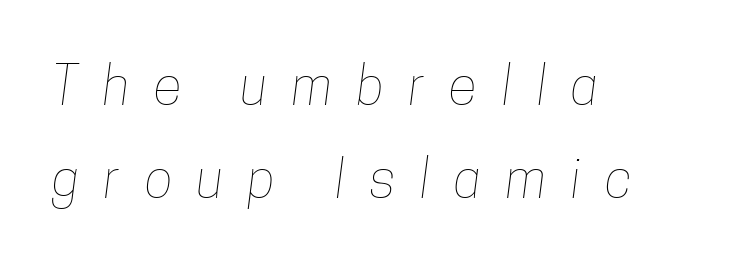
Q: Is the text bold? A: No.
Q: Is the text underlined? A: No.
Q: How is the paragraph aligned? A: Left-aligned.
Q: Is the spacing between letters normal or unusually wide? A: Unusually wide.
Q: Width (condensed, normal, or wide)? A: Condensed.
Q: Stroke contrast? A: Low.
Q: x-height? A: Medium.
Q: Monospaced? A: No.
